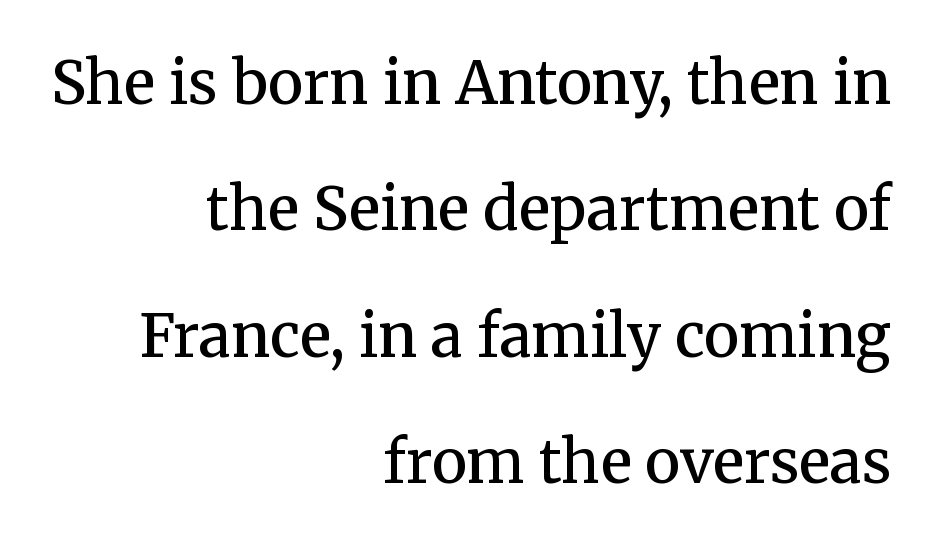
Q: Is the text bold? A: Semi-bold.
Q: Is the text italic (slanted)? A: No, it is upright.
Q: Is the typeface a serif or a sans-serif typeface? A: Serif.
Q: Is the text underlined? A: No.
Q: How is the paragraph aligned? A: Right-aligned.
Q: Is the spacing between letters normal or unusually wide? A: Normal.
Q: Is the spacing between lines tight, normal or loose? A: Loose.
Q: Width (condensed, normal, or wide)? A: Normal.
Q: Stroke contrast? A: Medium.
Q: x-height? A: Medium.
Q: Monospaced? A: No.
